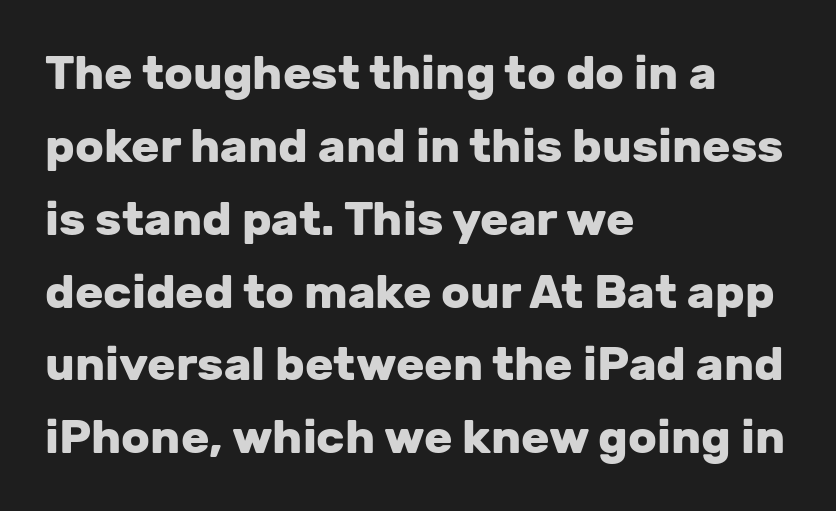
Typeset ragged right — the left edge is the straight one. Anything drawn beneath the words? Only blank space. I'd call this a sans setting — the letters go barefoot. Weight: bold. Here the designer chose a conventional face with non-uniform glyph widths.
